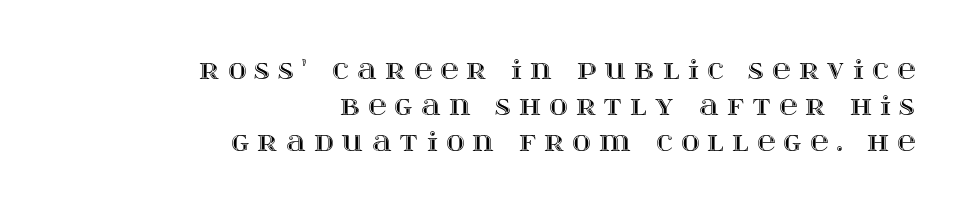
{"italic": "no", "underline": "no", "align": "right", "line_spacing": "normal", "line_spacing_ratio": 1.45, "letter_spacing": "wide", "letter_spacing_em": 0.34, "glyph_px": 25}
